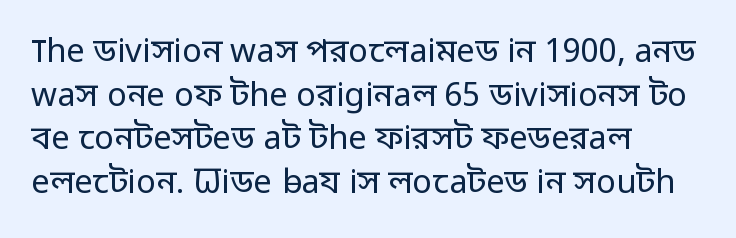
You could not count columns in this text — the font is proportionally spaced. These lines are set flush left with a ragged right edge. Ascenders rise straight up at ninety degrees. The passage shown stacks its lines at a standard gap. Bare-footed words on every line. Words appear dense and cohesive because spacing is normal.
